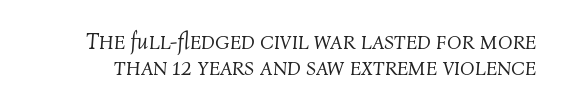
Reading down the column, the eye jumps only a short way to each next line. Here the glyphs are tracked normally, forming tight word shapes. The font is comparable to plain body text, perhaps lighter. Underline: absent. In terms of posture, this sample is oblique.
